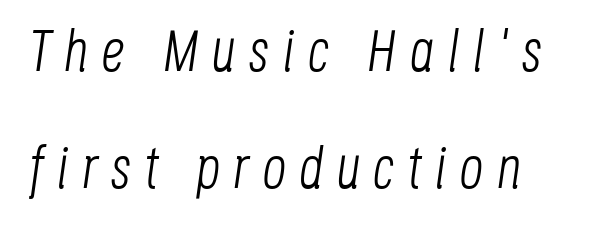
Q: Is the text bold? A: No.
Q: Is the text italic (slanted)? A: Yes, it leans right by about 8 degrees.
Q: Is the text underlined? A: No.
Q: Is the spacing between letters normal or unusually wide? A: Unusually wide.
Q: Is the spacing between lines tight, normal or loose? A: Loose.
Q: Width (condensed, normal, or wide)? A: Condensed.
Q: Stroke contrast? A: Low.
Q: x-height? A: Large.
Q: Monospaced? A: No.
